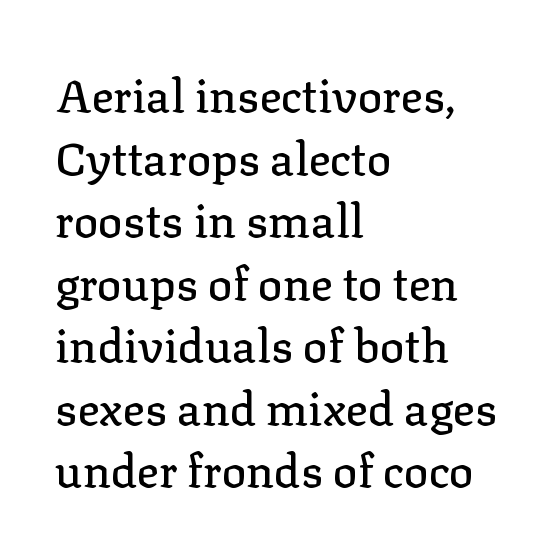
Q: Is the text italic (slanted)? A: No, it is upright.
Q: Is the typeface a serif or a sans-serif typeface? A: Serif.
Q: Is the text underlined? A: No.
Q: How is the paragraph aligned? A: Left-aligned.
Q: Is the spacing between letters normal or unusually wide? A: Normal.
Q: Is the spacing between lines tight, normal or loose? A: Normal.
Q: Width (condensed, normal, or wide)? A: Normal.
Q: Stroke contrast? A: Low.
Q: x-height? A: Medium.
Q: Monospaced? A: No.
